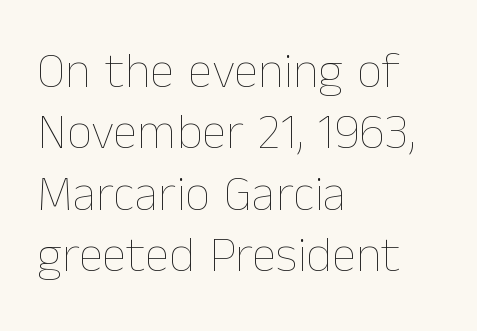
A typesetter would call this proportional, since set widths differ per character. Casual observation: everything's shoved over to the left. The typesetting does not lean heavy: it is not bold. The words here are not underlined. The passage shown has conventional tracking throughout. The type sits square on the baseline with zero lean.
